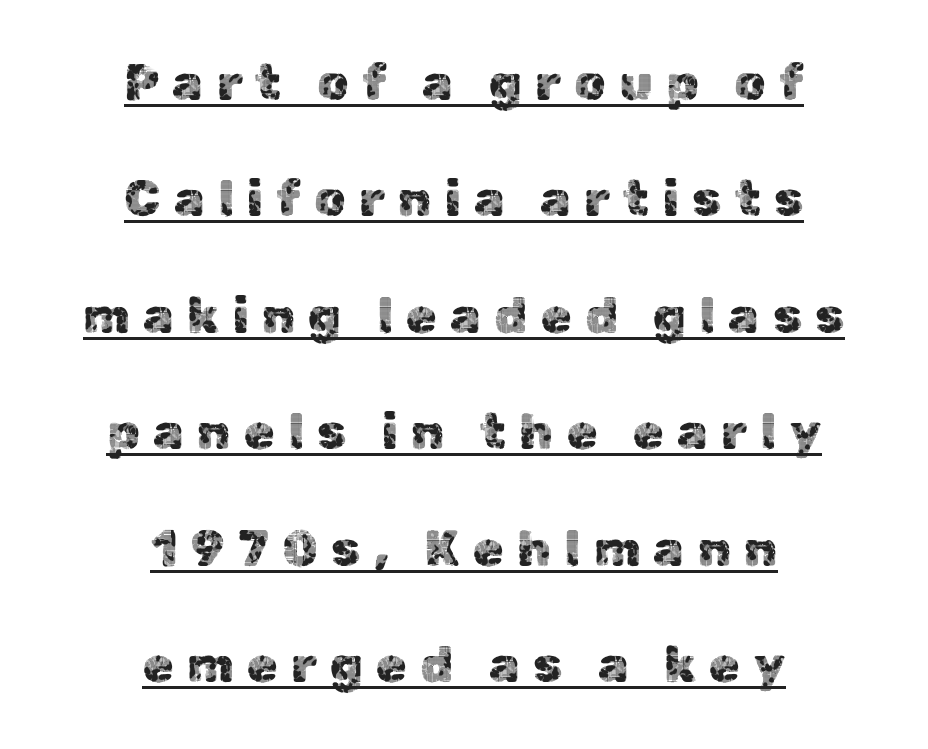
Reading down the block, each line starts at a different indent, mirrored at its end. Descenders here cross a horizontal rule under the line. A roman cut, with each character standing at attention. Leading: increased.
